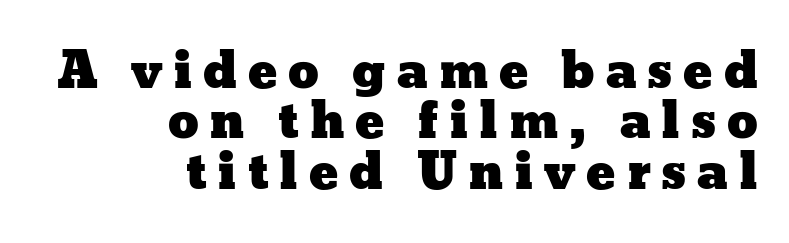
{"italic": "no", "width": "wide", "stroke_contrast": "low", "x_height": "medium", "monospaced": "no", "underline": "no", "align": "right", "line_spacing": "tight", "line_spacing_ratio": 1.03, "letter_spacing": "wide", "letter_spacing_em": 0.22, "glyph_px": 49}
